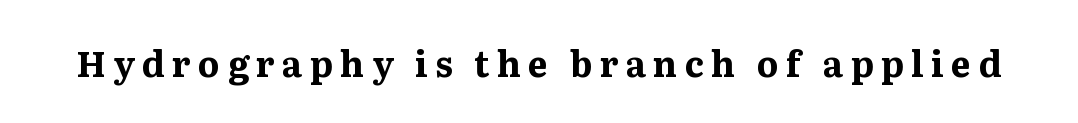
Q: Is the text bold? A: Yes.
Q: Is the text italic (slanted)? A: No, it is upright.
Q: Is the typeface a serif or a sans-serif typeface? A: Serif.
Q: Is the text underlined? A: No.
Q: Is the spacing between letters normal or unusually wide? A: Unusually wide.
Q: Width (condensed, normal, or wide)? A: Normal.
Q: Stroke contrast? A: Medium.
Q: x-height? A: Medium.
Q: Monospaced? A: No.
